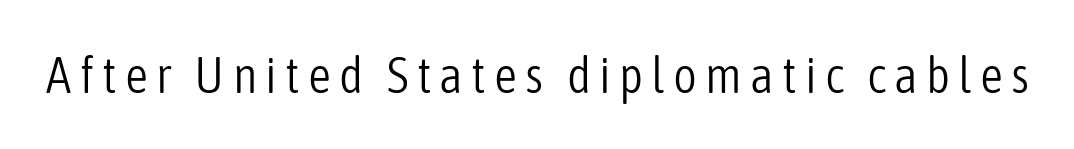
{"serif": "no", "italic": "no", "bold": "no", "weight": "light", "width": "condensed", "stroke_contrast": "low", "x_height": "medium", "monospaced": "no", "underline": "no", "glyph_px": 51}
